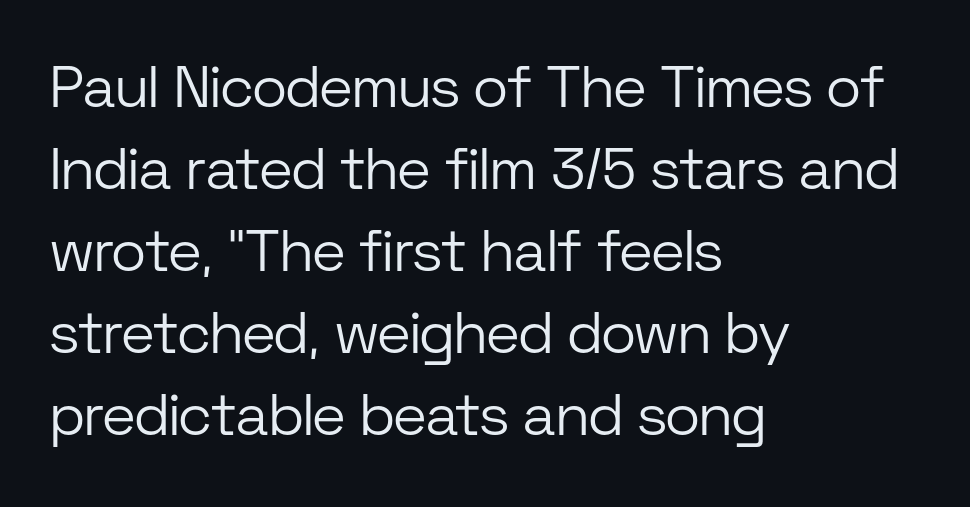
{"serif": "no", "italic": "no", "bold": "no", "weight": "light", "width": "normal", "stroke_contrast": "low", "x_height": "medium", "monospaced": "no", "underline": "no", "align": "left", "line_spacing": "normal", "line_spacing_ratio": 1.39, "letter_spacing": "normal", "letter_spacing_em": 0.0, "glyph_px": 59}
